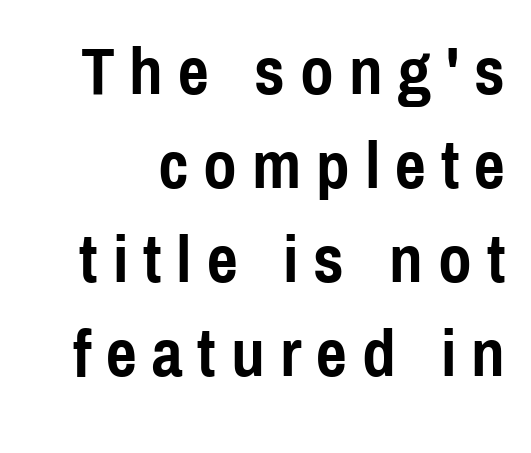
The type is letterspaced generously, with wide tracking. This sample has the flowing, uneven cadence of proportional lettering. The letters stand upright; this is a roman face. Observe the absence of serifs on each vertical stroke in this sample. These lines sit exactly where default settings would place them.
